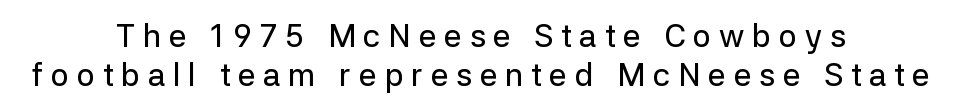
The image shows 32 px sans-serif type, upright; set centered, line spacing 1.23x, unusually wide letter spacing (+0.24 em), not underlined; low stroke contrast and a medium x-height.
